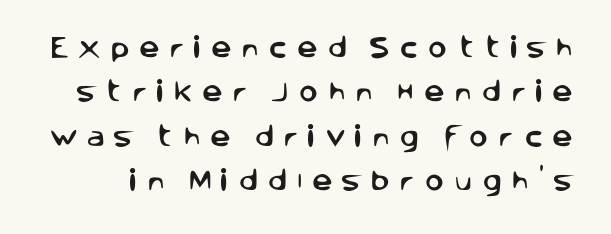
{"italic": "no", "underline": "no", "line_spacing": "loose", "line_spacing_ratio": 1.93, "letter_spacing": "wide", "letter_spacing_em": 0.41, "glyph_px": 23}
